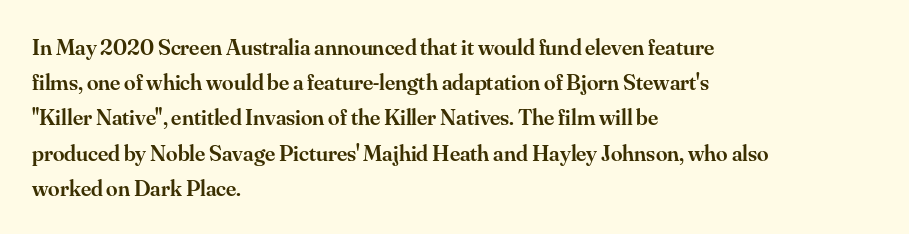
Summary of weight: moderately heavy, a semibold. You could call the tracking neutral — neither tight nor loose. Unmarked baselines from the first word to the last. Quick note: interline space is typical.
